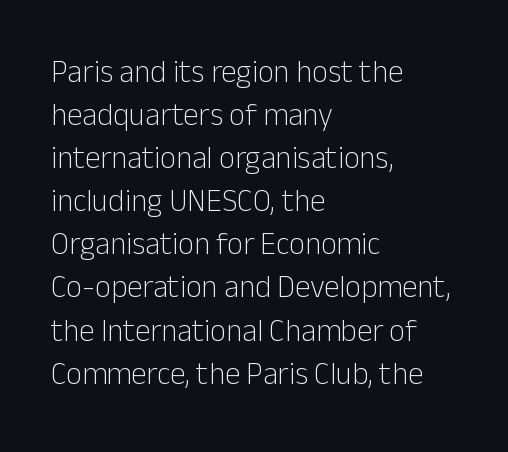
The passage is arranged the way most books set body copy — flush left. The typography opts for an upright posture over an oblique one. The letters look calm and open, with moderate or lighter stems. The specimen omits any rule beneath the text block's lines. These lines are composed in type without serifs. How are the letters spaced? Ordinarily, with no added tracking.
